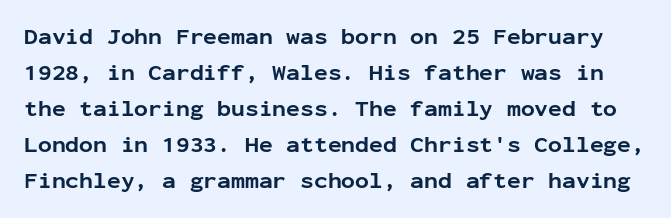
Q: Is the text bold? A: Yes.
Q: Is the text italic (slanted)? A: No, it is upright.
Q: Is the text underlined? A: No.
Q: Is the spacing between letters normal or unusually wide? A: Normal.
Q: Is the spacing between lines tight, normal or loose? A: Normal.
